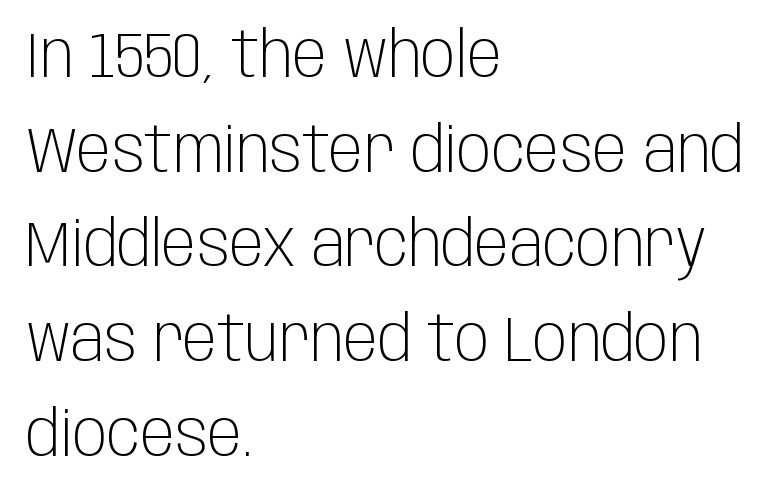
Q: Is the text bold? A: No.
Q: Is the text italic (slanted)? A: No, it is upright.
Q: Is the typeface a serif or a sans-serif typeface? A: Sans-serif.
Q: Is the text underlined? A: No.
Q: How is the paragraph aligned? A: Left-aligned.
Q: Is the spacing between letters normal or unusually wide? A: Normal.
Q: Is the spacing between lines tight, normal or loose? A: Normal.
Q: Width (condensed, normal, or wide)? A: Condensed.
Q: Stroke contrast? A: Low.
Q: x-height? A: Large.
Q: Monospaced? A: No.
